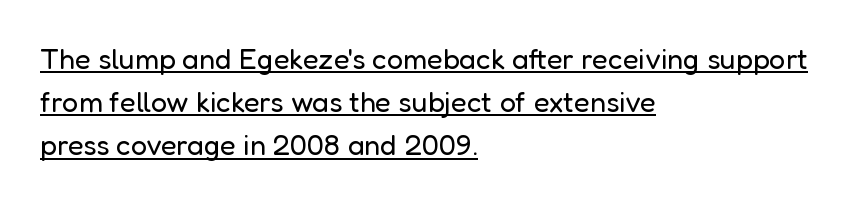
The image shows 29 px regular-weight sans-serif type, upright; set left-aligned, normal line spacing (1.49x), normal letter spacing, underlined; low stroke contrast and a medium x-height.
